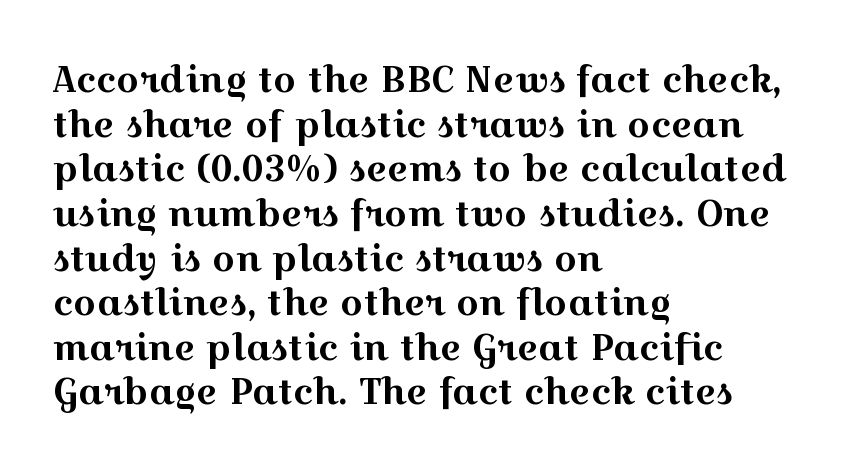
{"serif": "yes", "italic": "no", "width": "wide", "x_height": "medium", "monospaced": "no", "underline": "no", "align": "left", "line_spacing_ratio": 1.24, "letter_spacing": "normal", "letter_spacing_em": 0.0, "glyph_px": 36}
